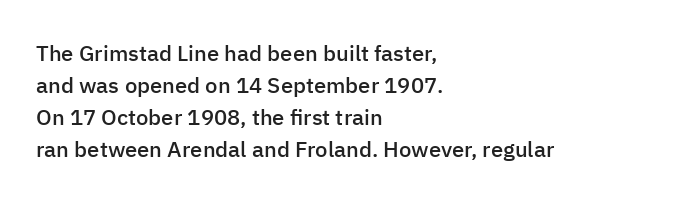
Check the space under the baseline: it is left empty. Style check: upright. The sample has been set in demibold, a notch under bold. Words appear dense and cohesive because spacing is normal. In terms of leading, this rendering sits right in the middle. Where is the straight margin? On the left.
